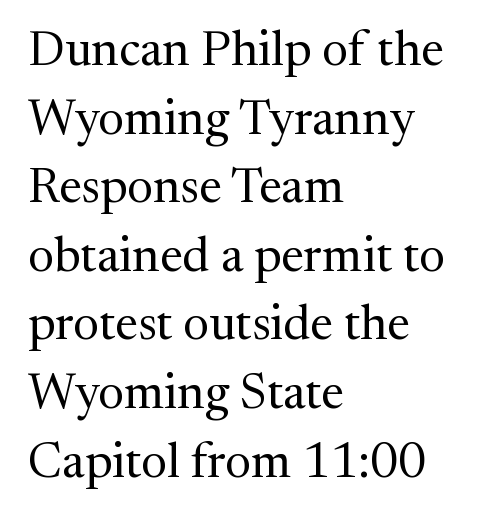
Q: Is the text bold? A: No.
Q: Is the text italic (slanted)? A: No, it is upright.
Q: Is the typeface a serif or a sans-serif typeface? A: Serif.
Q: Is the text underlined? A: No.
Q: How is the paragraph aligned? A: Left-aligned.
Q: Is the spacing between letters normal or unusually wide? A: Normal.
Q: Is the spacing between lines tight, normal or loose? A: Normal.
Q: Width (condensed, normal, or wide)? A: Normal.
Q: Stroke contrast? A: Medium.
Q: x-height? A: Medium.
Q: Monospaced? A: No.
